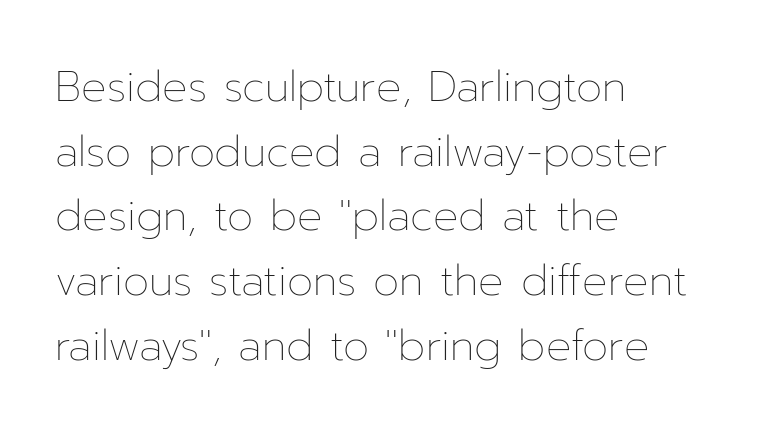
The gap between lines stays unmarked. Looks like regular typesetting: each glyph gets only the width it needs. No letter is thick-stroked: the sample isn't bold. In terms of letterspacing, this is plain default setting.
